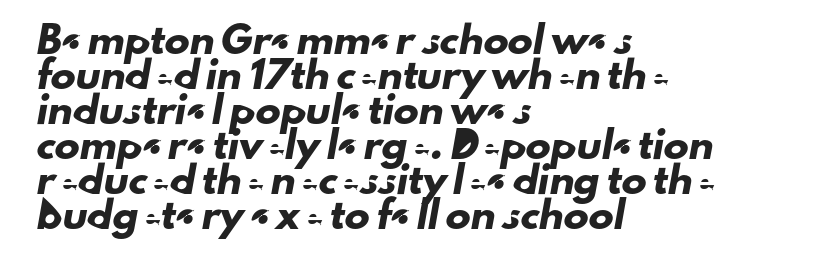
Q: Is the text underlined? A: No.
Q: How is the paragraph aligned? A: Left-aligned.
Q: Is the spacing between letters normal or unusually wide? A: Normal.
Q: Is the spacing between lines tight, normal or loose? A: Normal.
